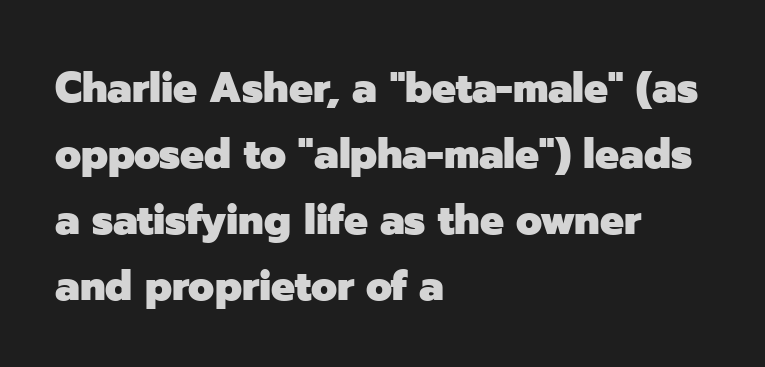
Q: Is the text bold? A: Yes.
Q: Is the text italic (slanted)? A: No, it is upright.
Q: Is the typeface a serif or a sans-serif typeface? A: Sans-serif.
Q: Is the text underlined? A: No.
Q: How is the paragraph aligned? A: Left-aligned.
Q: Is the spacing between letters normal or unusually wide? A: Normal.
Q: Is the spacing between lines tight, normal or loose? A: Normal.
Q: Width (condensed, normal, or wide)? A: Normal.
Q: Stroke contrast? A: Low.
Q: x-height? A: Medium.
Q: Monospaced? A: No.
